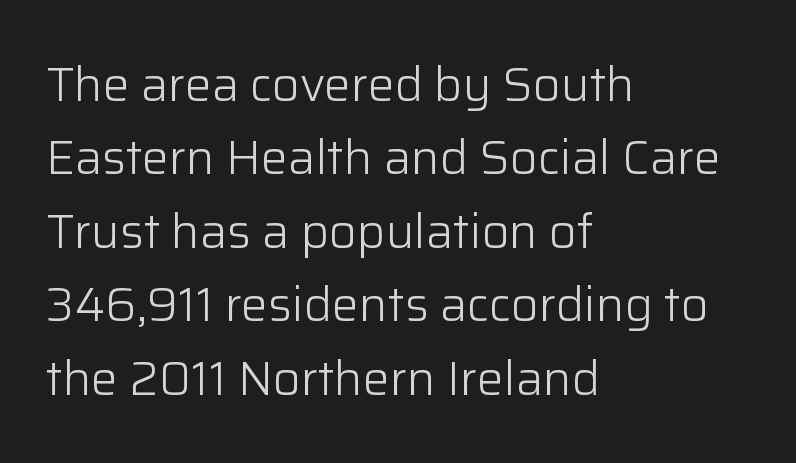
Nothing heavy about these letters — not bold at all. Varying glyph widths throughout — classic text-font behaviour. The font family rendered here belongs to the sans-serif group. The space between consecutive lines is moderate. Which margin do the lines hug? The left one — the right edge is uneven. The space beneath each line is pristine and unruled.
